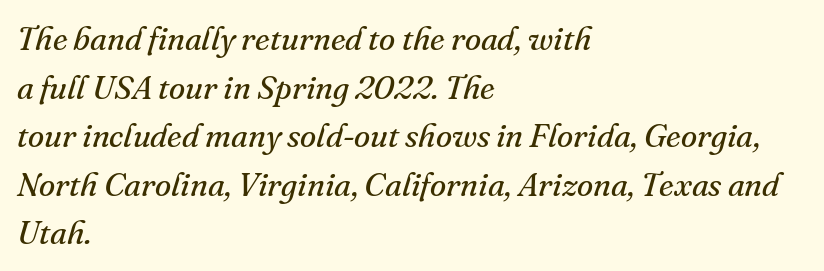
The image shows 33 px regular-weight serif type, italic (leaning right); set left-aligned, normal line spacing (1.47x), normal letter spacing, not underlined; medium stroke contrast and a small x-height.
